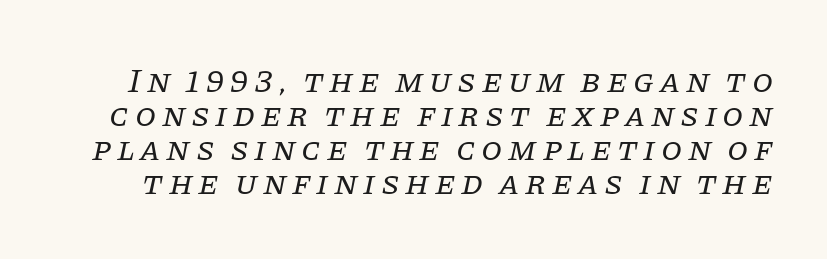
Every character sits at an angle, as italics do. The strip under each line holds only bare page. The text was rendered using a seriffed face with decorative stroke endings. You could barely slide anything between these rows.
